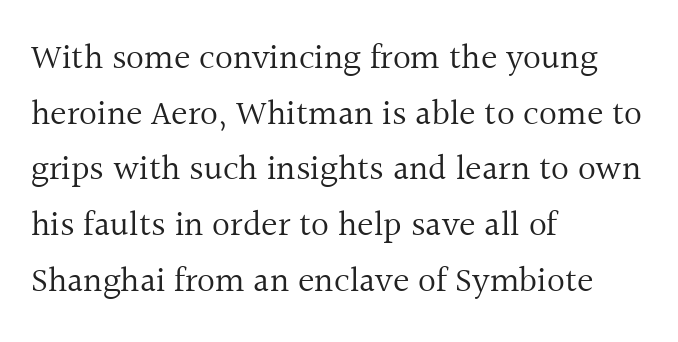
The image shows 35 px regular-weight serif type, upright; set left-aligned, normal line spacing (1.59x), normal letter spacing, not underlined; a medium x-height.
